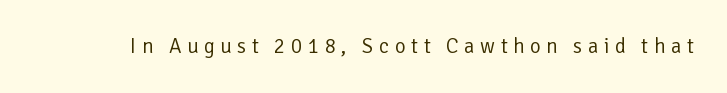
{"italic": "no", "bold": "no", "underline": "no", "letter_spacing": "wide", "letter_spacing_em": 0.26, "glyph_px": 21}
